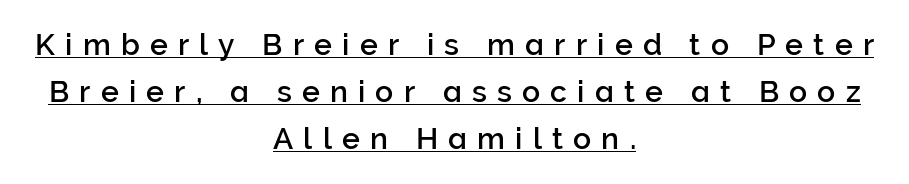
Summary of vertical rhythm: regular, with standard interline spacing. No feet cap the strokes, marking this as sans-serif type. The lettering holds an erect, upright posture throughout. A centered setting, common on invitations and titles, is used for this passage. Short note: letters widely spaced.
